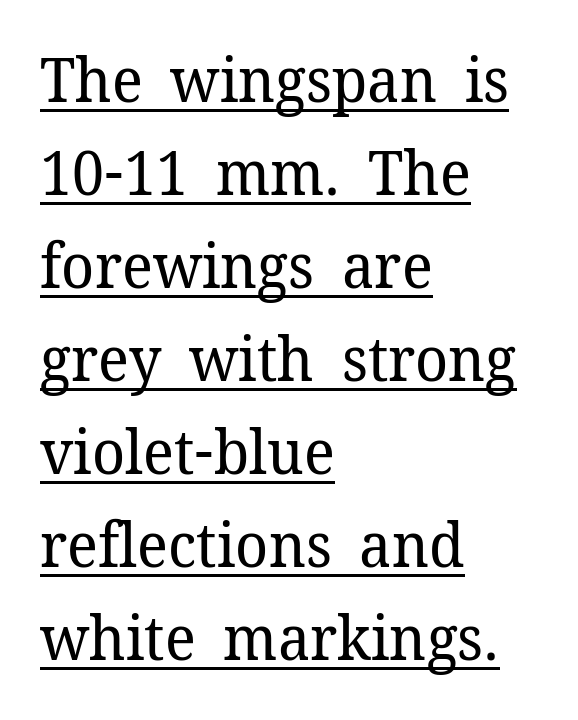
Q: Is the text bold? A: No.
Q: Is the text italic (slanted)? A: No, it is upright.
Q: Is the typeface a serif or a sans-serif typeface? A: Serif.
Q: Is the text underlined? A: Yes.
Q: How is the paragraph aligned? A: Left-aligned.
Q: Is the spacing between letters normal or unusually wide? A: Normal.
Q: Is the spacing between lines tight, normal or loose? A: Normal.
Q: Width (condensed, normal, or wide)? A: Normal.
Q: Stroke contrast? A: Low.
Q: x-height? A: Medium.
Q: Monospaced? A: No.
